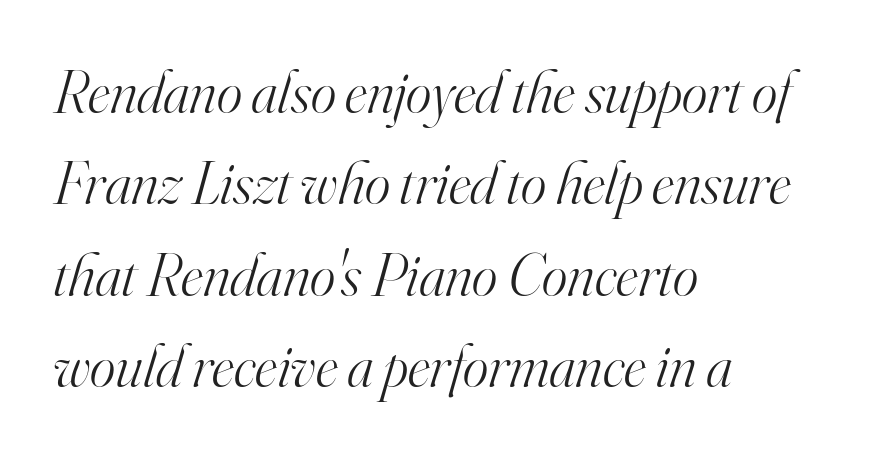
{"serif": "yes", "italic": "yes", "lean": "right", "slant_degrees": 16, "bold": "no", "weight": "light", "width": "normal", "stroke_contrast": "high", "x_height": "small", "monospaced": "no", "underline": "no", "align": "left", "line_spacing": "normal", "line_spacing_ratio": 1.5, "letter_spacing": "normal", "letter_spacing_em": 0.0, "glyph_px": 61}
